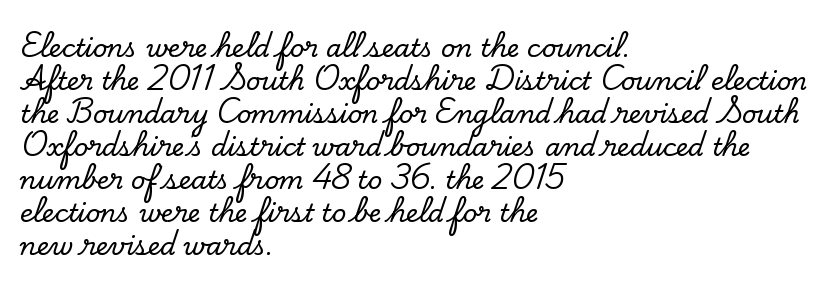
Every row of glyphs begins at an identical x-position on the left. Words appear dense and cohesive because spacing is normal. Vertical spacing — default. Check under the words: just untouched page.
